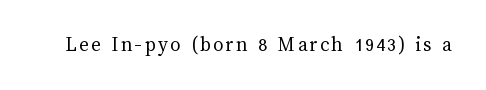
The image shows 21 px text type, upright; set not underlined.
